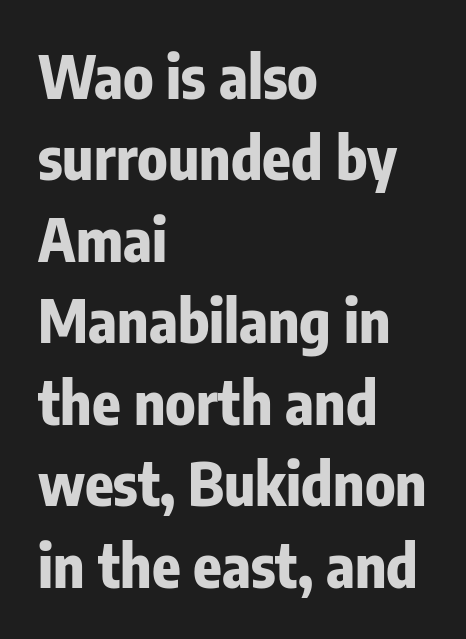
Q: Is the text bold? A: Yes.
Q: Is the text italic (slanted)? A: No, it is upright.
Q: Is the typeface a serif or a sans-serif typeface? A: Sans-serif.
Q: Is the text underlined? A: No.
Q: How is the paragraph aligned? A: Left-aligned.
Q: Is the spacing between letters normal or unusually wide? A: Normal.
Q: Is the spacing between lines tight, normal or loose? A: Normal.
Q: Width (condensed, normal, or wide)? A: Condensed.
Q: Stroke contrast? A: Low.
Q: x-height? A: Medium.
Q: Monospaced? A: No.
